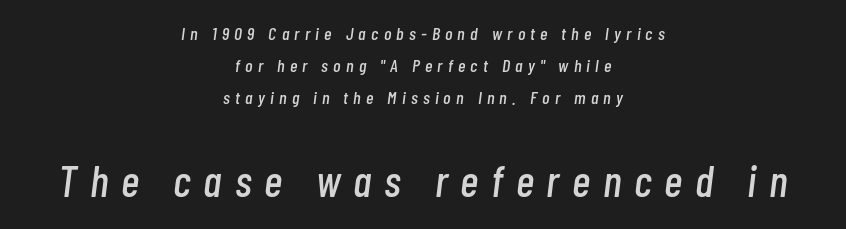
The image shows 44 px condensed type, italic (leaning right); set centered, line spacing 1.78x, unusually wide letter spacing (+0.29 em), not underlined; the second (bottom) block is 2.44x larger; low stroke contrast and a medium x-height.
